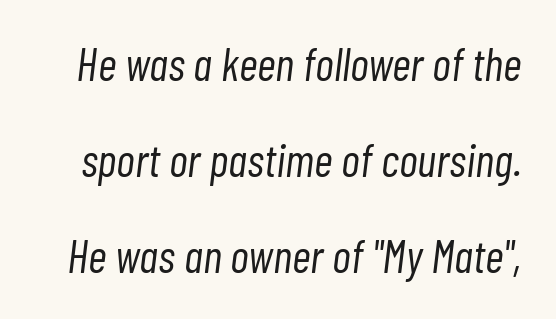
The image shows 46 px light, condensed type, italic (leaning right); set loose line spacing (2.09x), normal letter spacing, not underlined; low stroke contrast and a medium x-height.
